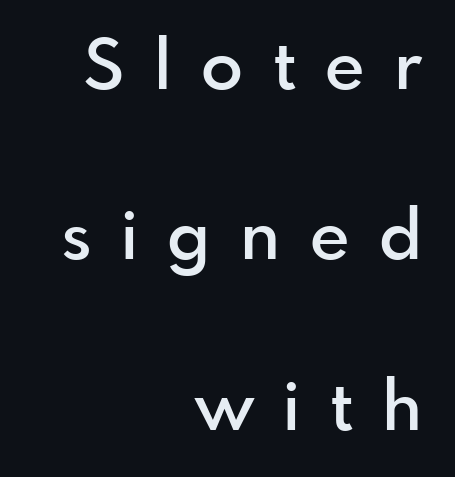
Q: Is the text bold? A: Semi-bold.
Q: Is the text italic (slanted)? A: No, it is upright.
Q: Is the typeface a serif or a sans-serif typeface? A: Sans-serif.
Q: Is the text underlined? A: No.
Q: How is the paragraph aligned? A: Right-aligned.
Q: Is the spacing between letters normal or unusually wide? A: Unusually wide.
Q: Is the spacing between lines tight, normal or loose? A: Loose.
Q: Width (condensed, normal, or wide)? A: Normal.
Q: x-height? A: Small.
Q: Monospaced? A: No.
